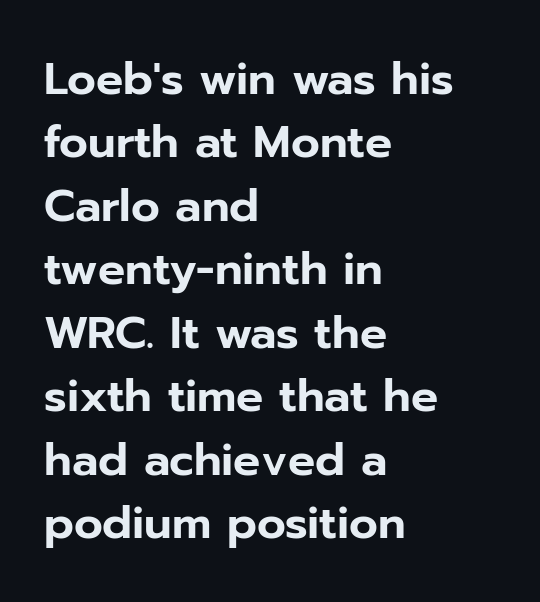
The image shows 45 px sans-serif type, upright; set left-aligned, normal line spacing (1.41x), normal letter spacing, not underlined; low stroke contrast and a medium x-height.
